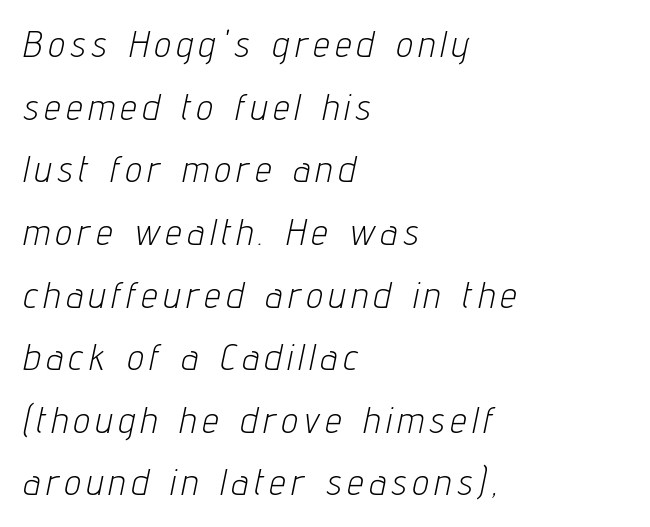
The image shows 36 px light, condensed type, italic (leaning right); set left-aligned, line spacing 1.74x, not underlined; low stroke contrast and a medium x-height.
